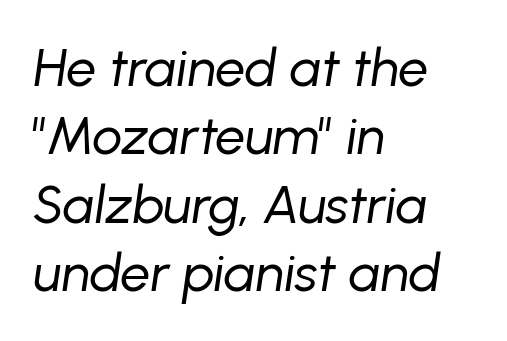
The image shows 53 px regular-weight type, italic (leaning right); set left-aligned, normal line spacing (1.29x), normal letter spacing, not underlined; low stroke contrast and a medium x-height.
